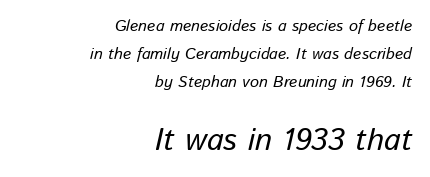
The image shows 31 px text type, italic (leaning right); set right-aligned, line spacing 1.74x, normal letter spacing, not underlined; the second (bottom) block is 1.94x larger; low stroke contrast and a medium x-height.
